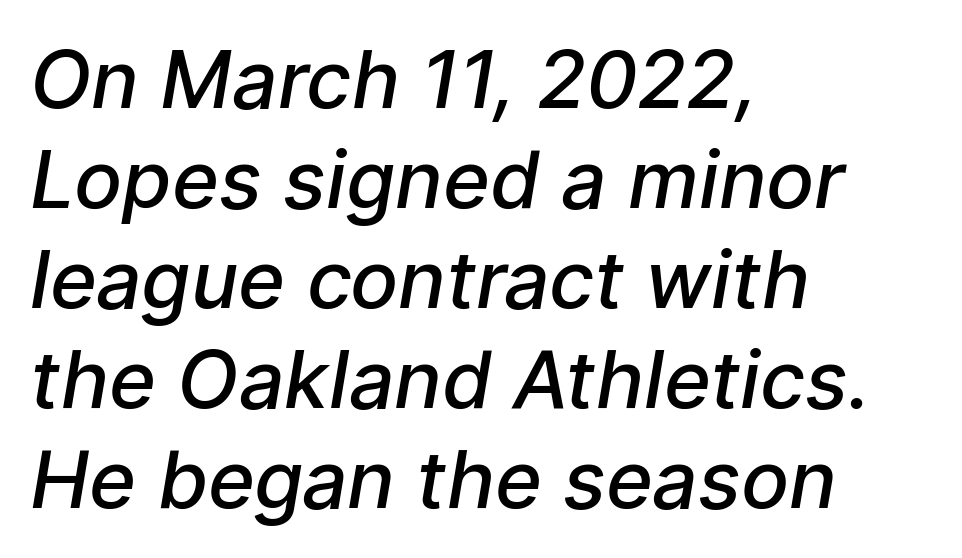
{"serif": "no", "bold": "semi", "weight": "semibold", "width": "normal", "stroke_contrast": "low", "x_height": "medium", "monospaced": "no", "underline": "no", "align": "left", "line_spacing": "normal", "line_spacing_ratio": 1.25, "letter_spacing": "normal", "letter_spacing_em": 0.0, "glyph_px": 80}
